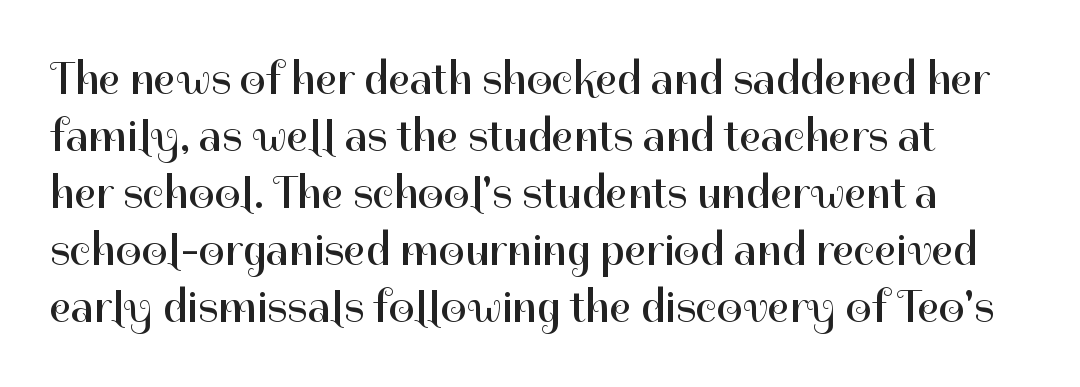
{"serif": "no", "italic": "no", "bold": "no", "weight": "regular", "width": "normal", "stroke_contrast": "high", "x_height": "medium", "monospaced": "no", "underline": "no", "line_spacing_ratio": 1.24, "letter_spacing": "normal", "letter_spacing_em": 0.0, "glyph_px": 46}
